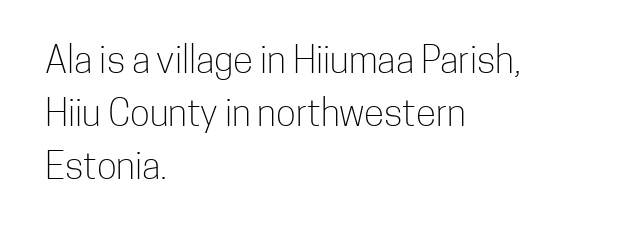
The image shows 37 px light, condensed sans-serif type, upright; set left-aligned, normal line spacing (1.43x), normal letter spacing, not underlined; low stroke contrast and a medium x-height.
